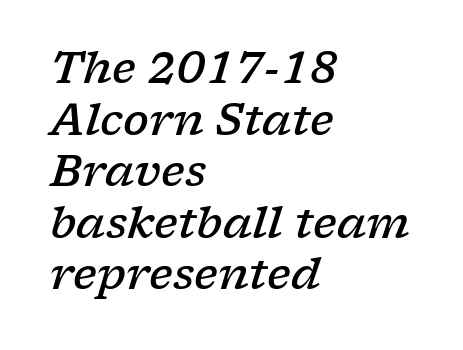
To sum up the face: it has serifs. A typesetter would call this proportional, since set widths differ per character. Quick note: italic. Its strokes are somewhat broadened, the hallmark of semibold type.
